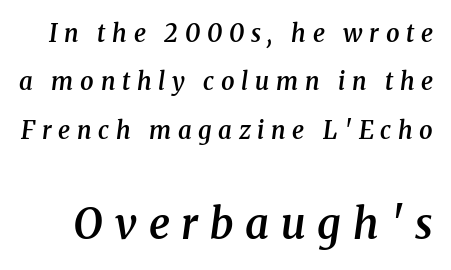
{"serif": "yes", "italic": "yes", "lean": "right", "slant_degrees": 8, "bold": "semi", "weight": "semibold", "width": "normal", "stroke_contrast": "medium", "x_height": "medium", "monospaced": "no", "underline": "no", "line_spacing": "loose", "line_spacing_ratio": 2.02, "letter_spacing": "wide", "letter_spacing_em": 0.28, "larger_block": "second", "size_ratio": 1.75, "glyph_px": 42}
